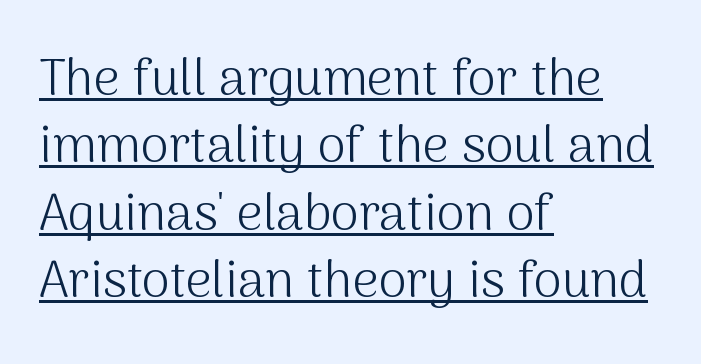
Q: Is the text bold? A: No.
Q: Is the text italic (slanted)? A: No, it is upright.
Q: Is the typeface a serif or a sans-serif typeface? A: Sans-serif.
Q: Is the text underlined? A: Yes.
Q: How is the paragraph aligned? A: Left-aligned.
Q: Is the spacing between letters normal or unusually wide? A: Normal.
Q: Is the spacing between lines tight, normal or loose? A: Normal.
Q: Width (condensed, normal, or wide)? A: Normal.
Q: Stroke contrast? A: Medium.
Q: x-height? A: Medium.
Q: Monospaced? A: No.
